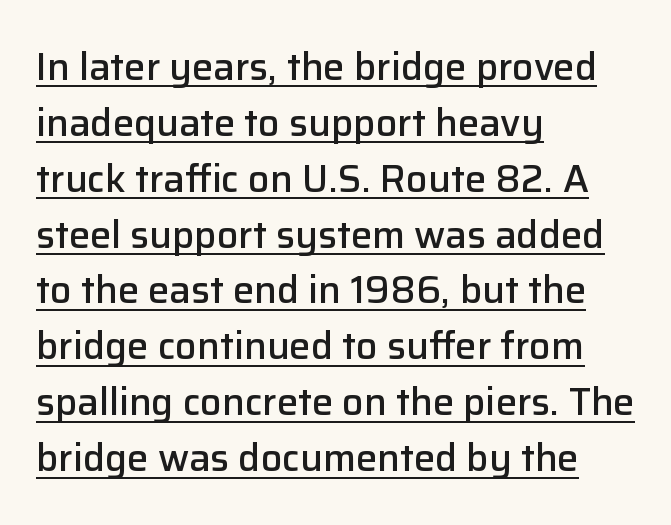
Q: Is the text bold? A: Semi-bold.
Q: Is the text italic (slanted)? A: No, it is upright.
Q: Is the typeface a serif or a sans-serif typeface? A: Sans-serif.
Q: Is the text underlined? A: Yes.
Q: How is the paragraph aligned? A: Left-aligned.
Q: Is the spacing between letters normal or unusually wide? A: Normal.
Q: Is the spacing between lines tight, normal or loose? A: Normal.
Q: Width (condensed, normal, or wide)? A: Normal.
Q: Stroke contrast? A: Low.
Q: x-height? A: Medium.
Q: Monospaced? A: No.
